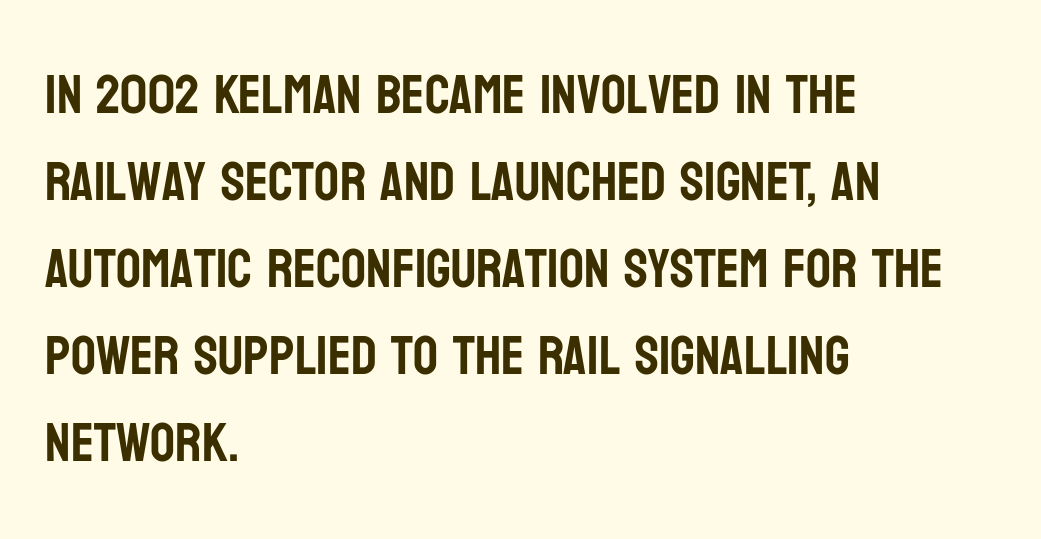
The image shows 55 px condensed sans-serif type, upright; set left-aligned, normal line spacing (1.58x), normal letter spacing, not underlined; low stroke contrast and a large x-height.
